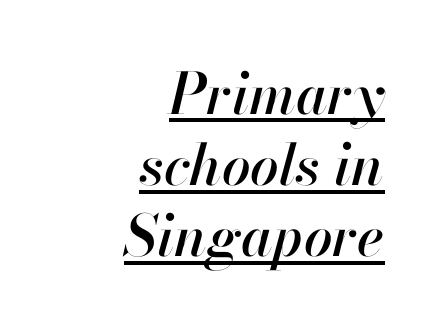
It's the slanting kind of type. Short note: letters normally spaced. Decoration check: the copy is underlined. Visually the block forms a straight wall on the right and a jagged coastline on the left. Varying glyph widths throughout — classic text-font behaviour. A typesetter would call this leading conventional body-copy spacing.
